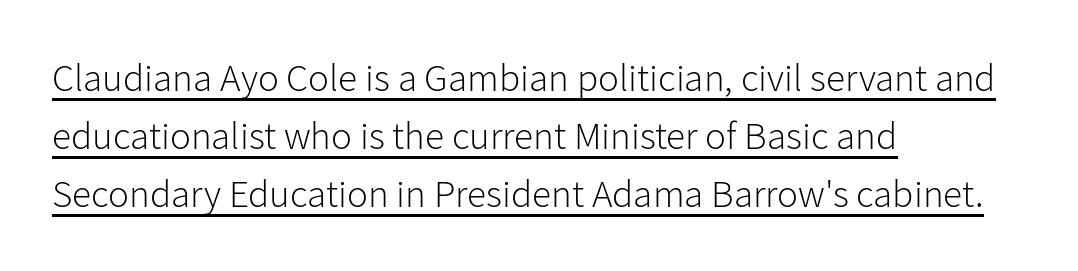
The image shows 39 px light sans-serif type, upright; set left-aligned, normal line spacing (1.49x), normal letter spacing, underlined; low stroke contrast and a medium x-height.
